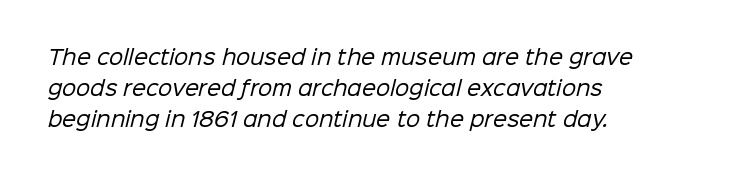
Q: Is the text bold? A: No.
Q: Is the text underlined? A: No.
Q: How is the paragraph aligned? A: Left-aligned.
Q: Is the spacing between letters normal or unusually wide? A: Normal.
Q: Is the spacing between lines tight, normal or loose? A: Normal.
